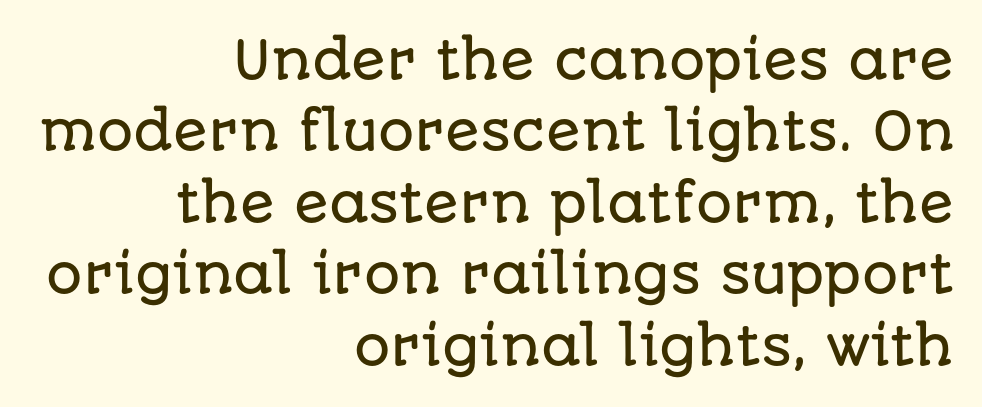
Q: Is the text italic (slanted)? A: No, it is upright.
Q: Is the typeface a serif or a sans-serif typeface? A: Sans-serif.
Q: Is the text underlined? A: No.
Q: How is the paragraph aligned? A: Right-aligned.
Q: Is the spacing between letters normal or unusually wide? A: Normal.
Q: Is the spacing between lines tight, normal or loose? A: Normal.
Q: Width (condensed, normal, or wide)? A: Normal.
Q: Stroke contrast? A: Low.
Q: x-height? A: Large.
Q: Monospaced? A: No.
